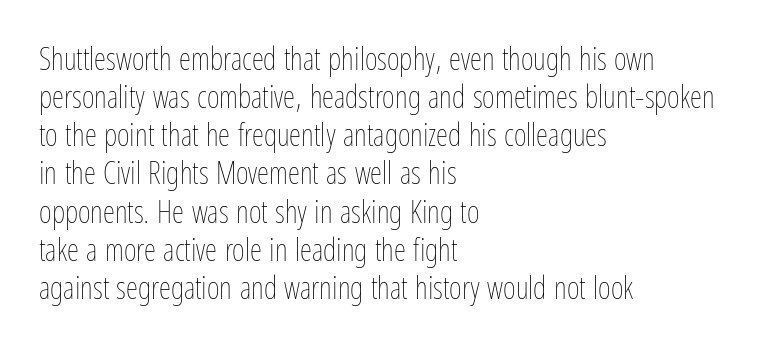
All the whitespace from short lines collects on the right. Proportional: the letters do not fall into vertical columns. Compared with a typical body face, this is equally light or lighter still. The passage shown has conventional tracking throughout.
